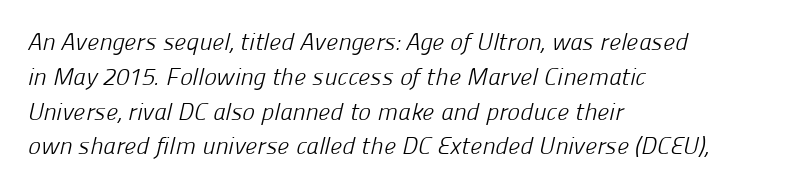
The rendering uses a moderate line-height, typical for paragraphs. These lines stack with their left ends in a neat column. Letter spacing: default. The cut favours lightness, reaching ordinary text weight at its darkest. Letters rest on an invisible, unmarked baseline.
